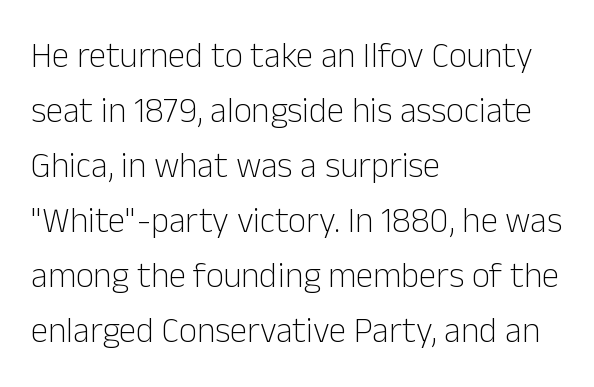
{"serif": "no", "italic": "no", "bold": "no", "weight": "light", "width": "normal", "stroke_contrast": "low", "x_height": "medium", "monospaced": "no", "underline": "no", "align": "left", "line_spacing": "normal", "line_spacing_ratio": 1.57, "letter_spacing": "normal", "letter_spacing_em": 0.0, "glyph_px": 35}
